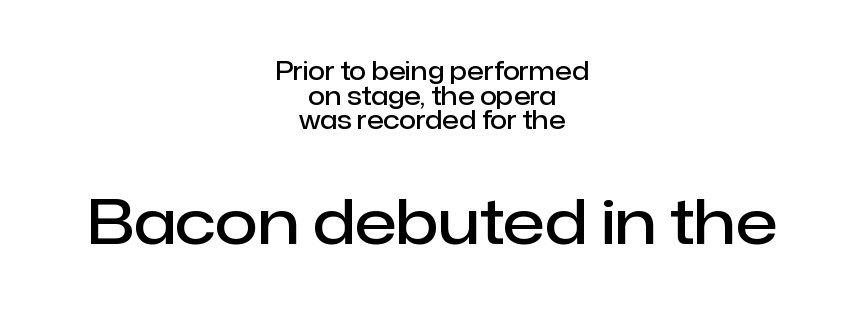
{"serif": "no", "italic": "no", "bold": "semi", "weight": "semibold", "width": "normal", "stroke_contrast": "low", "x_height": "medium", "monospaced": "no", "underline": "no", "align": "center", "line_spacing": "tight", "line_spacing_ratio": 0.99, "letter_spacing": "normal", "letter_spacing_em": 0.0, "larger_block": "second", "size_ratio": 2.48, "glyph_px": 62}
